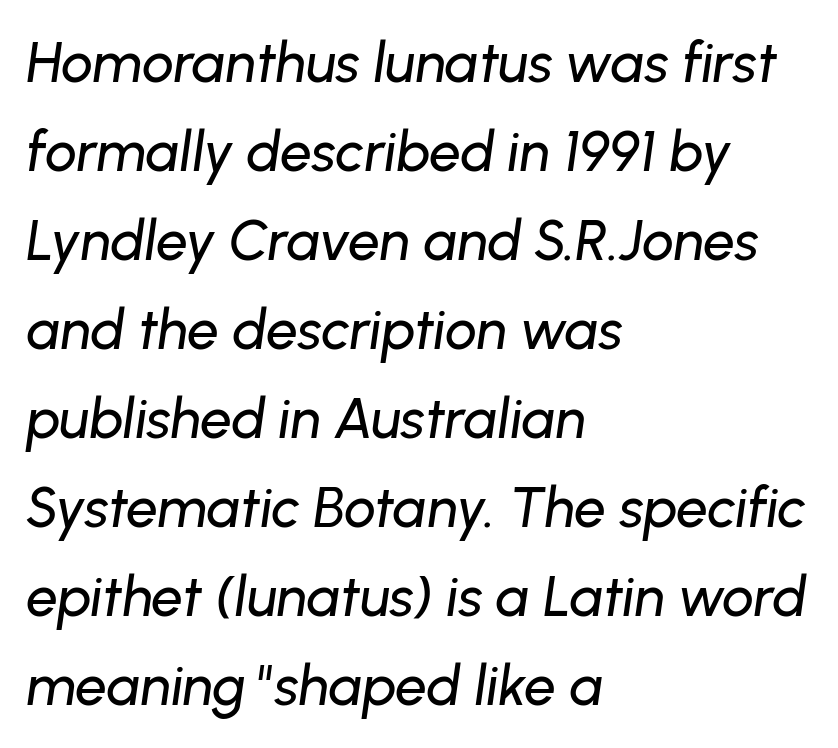
{"italic": "yes", "lean": "right", "slant_degrees": 8, "width": "normal", "stroke_contrast": "low", "x_height": "medium", "monospaced": "no", "underline": "no", "align": "left", "line_spacing": "normal", "line_spacing_ratio": 1.59, "letter_spacing": "normal", "letter_spacing_em": 0.0, "glyph_px": 56}
